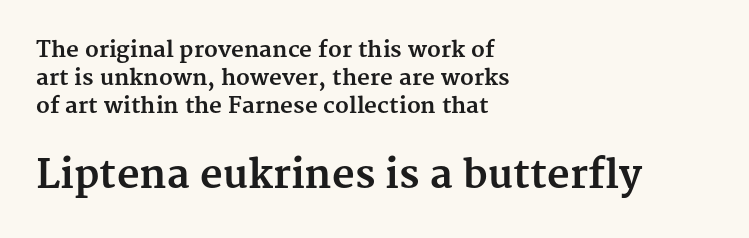
Q: Is the text bold? A: Yes.
Q: Is the text italic (slanted)? A: No, it is upright.
Q: Is the typeface a serif or a sans-serif typeface? A: Serif.
Q: Is the text underlined? A: No.
Q: How is the paragraph aligned? A: Left-aligned.
Q: Is the spacing between letters normal or unusually wide? A: Normal.
Q: Is the spacing between lines tight, normal or loose? A: Normal.
Q: Which block of text is set in a larger size, the first (top) or the second (bottom)? A: The second (bottom) one.
Q: Width (condensed, normal, or wide)? A: Normal.
Q: Stroke contrast? A: Medium.
Q: x-height? A: Medium.
Q: Monospaced? A: No.
